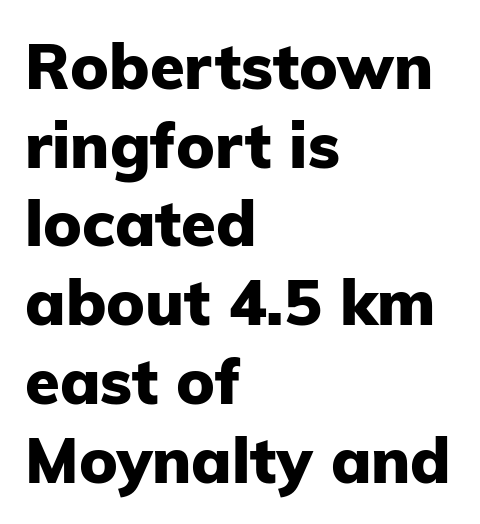
These lines are composed in type without serifs. The face used here is proportionally spaced, like ordinary book or web type. Caption: standard tracking, unaltered. Rule under the text: the space is simply empty. Italic: no, the glyphs are upright roman.
